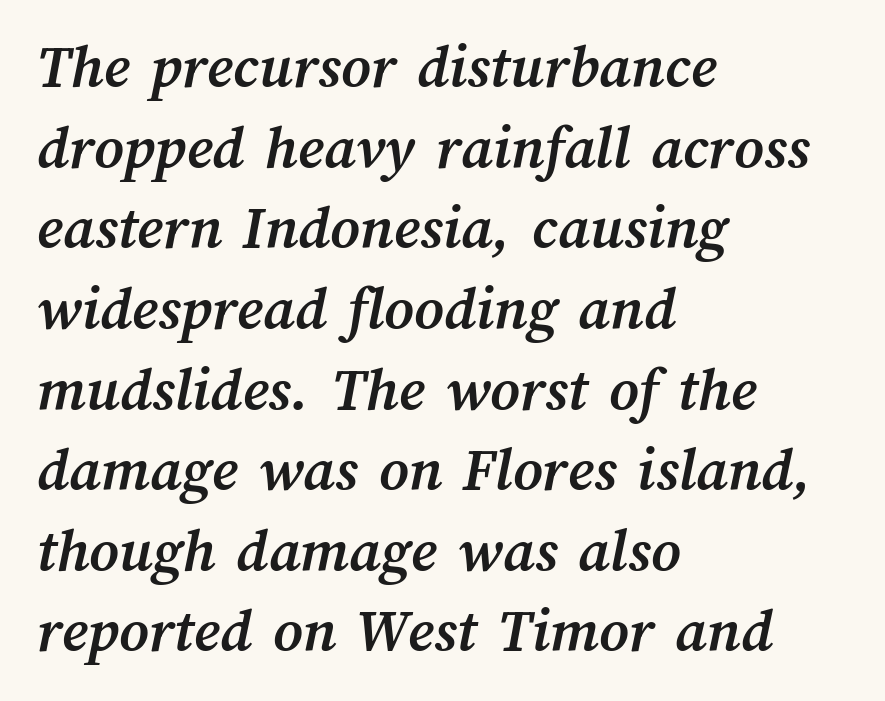
{"bold": "yes", "weight": "semibold", "width": "normal", "stroke_contrast": "medium", "x_height": "medium", "monospaced": "no", "underline": "no", "align": "left", "line_spacing": "normal", "line_spacing_ratio": 1.28, "letter_spacing": "normal", "letter_spacing_em": 0.0, "glyph_px": 63}
